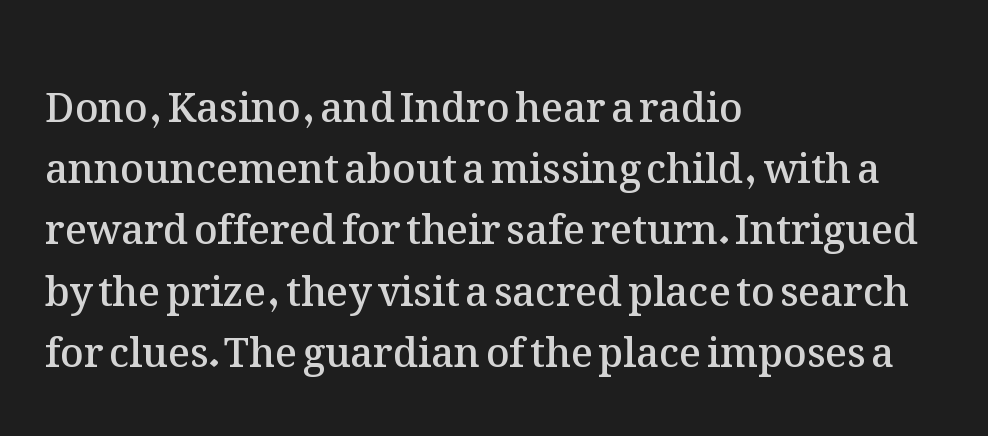
The image shows 40 px semibold type, upright; set left-aligned, normal line spacing (1.53x), normal letter spacing, not underlined; medium stroke contrast and a medium x-height.
